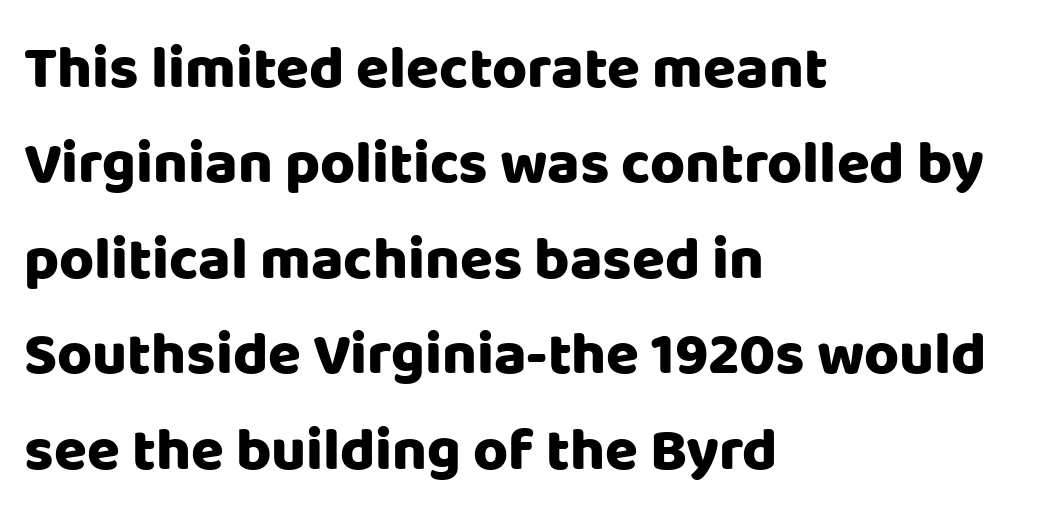
{"serif": "no", "italic": "no", "bold": "yes", "weight": "heavy", "width": "normal", "stroke_contrast": "low", "x_height": "large", "monospaced": "no", "underline": "no", "align": "left", "line_spacing": "normal", "line_spacing_ratio": 1.59, "letter_spacing": "normal", "letter_spacing_em": 0.0, "glyph_px": 60}
